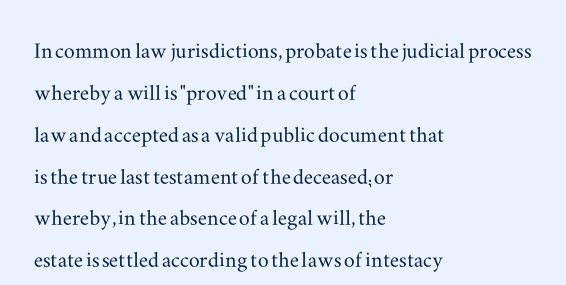
The image shows 27 px text type, upright; set left-aligned, normal line spacing (1.55x), normal letter spacing, not underlined.
